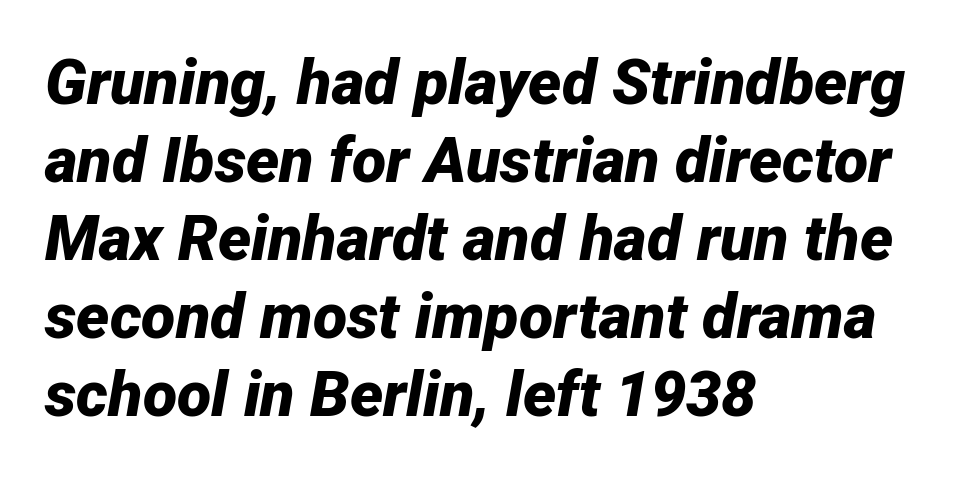
Q: Is the text bold? A: Yes.
Q: Is the text italic (slanted)? A: Yes, it leans right by about 12 degrees.
Q: Is the text underlined? A: No.
Q: How is the paragraph aligned? A: Left-aligned.
Q: Is the spacing between letters normal or unusually wide? A: Normal.
Q: Width (condensed, normal, or wide)? A: Normal.
Q: Stroke contrast? A: Low.
Q: x-height? A: Medium.
Q: Monospaced? A: No.
